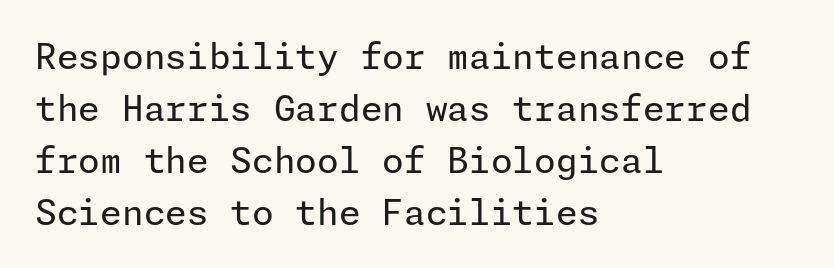
The image shows 35 px regular-weight sans-serif type, upright; set left-aligned, normal line spacing (1.49x), normal letter spacing, not underlined; low stroke contrast and a medium x-height.
